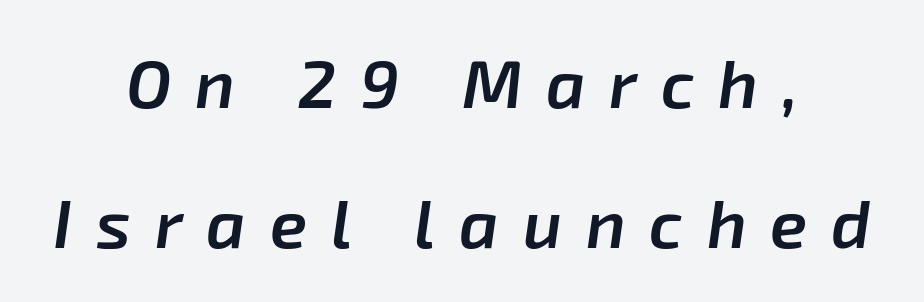
The image shows 68 px semibold type, italic (leaning right); set centered, loose line spacing (2.06x), unusually wide letter spacing (+0.35 em), not underlined; low stroke contrast and a medium x-height.
